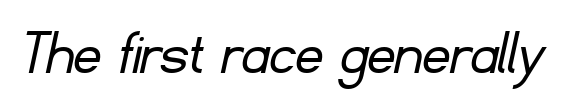
The image shows 67 px light sans-serif type; set normal letter spacing, not underlined; low stroke contrast and a small x-height.
